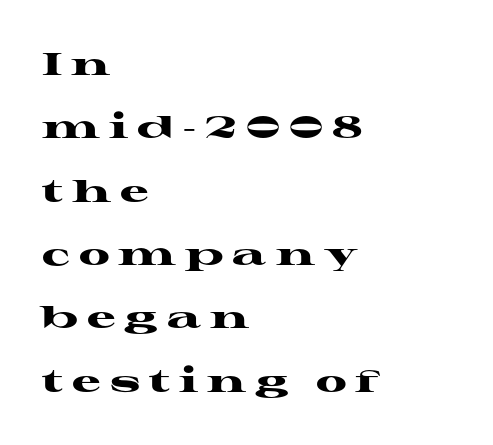
{"serif": "yes", "italic": "no", "bold": "yes", "weight": "heavy", "width": "wide", "stroke_contrast": "high", "x_height": "medium", "monospaced": "no", "underline": "no", "align": "left", "line_spacing": "loose", "line_spacing_ratio": 1.98, "letter_spacing": "wide", "letter_spacing_em": 0.28, "glyph_px": 32}
